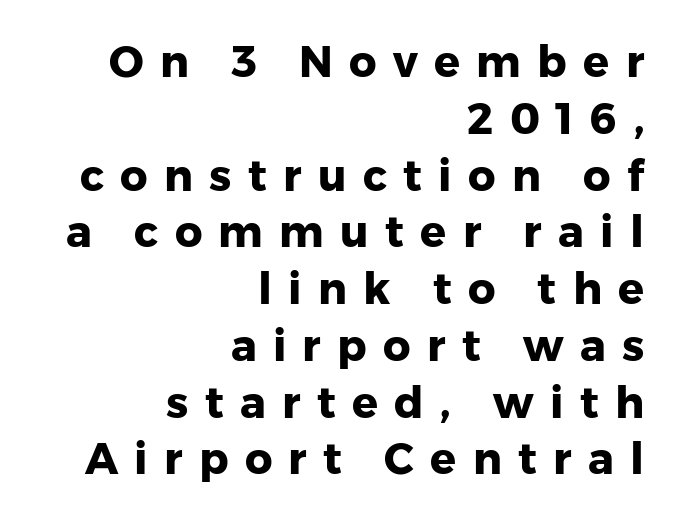
Check under the words: just untouched page. Note the varied advance widths — an 'i' is clearly narrower than an 'm'. The space between consecutive lines is moderate. The letters are spread apart with noticeably loose tracking.
